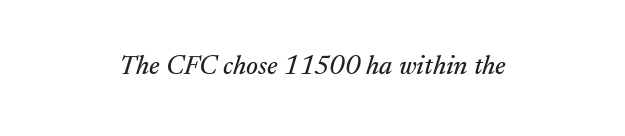
The image shows 27 px text type, italic (leaning right); set centered, normal letter spacing, not underlined.
